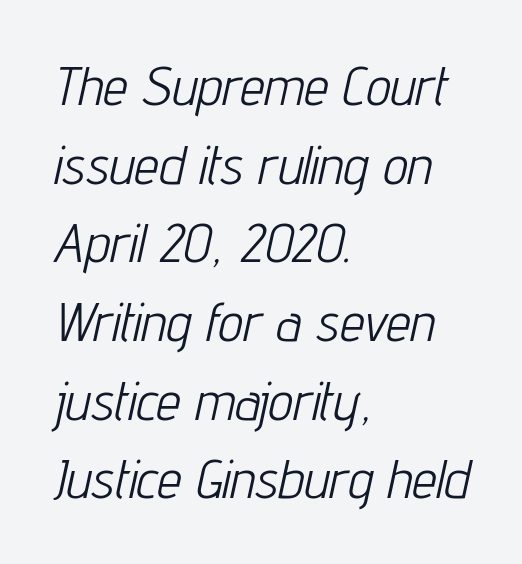
Q: Is the text bold? A: No.
Q: Is the text italic (slanted)? A: Yes, it leans right by about 12 degrees.
Q: Is the text underlined? A: No.
Q: How is the paragraph aligned? A: Left-aligned.
Q: Is the spacing between letters normal or unusually wide? A: Normal.
Q: Is the spacing between lines tight, normal or loose? A: Normal.
Q: Width (condensed, normal, or wide)? A: Condensed.
Q: Stroke contrast? A: Low.
Q: x-height? A: Medium.
Q: Monospaced? A: No.
